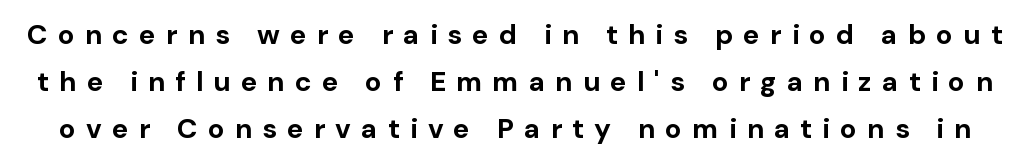
{"serif": "no", "italic": "no", "bold": "yes", "weight": "bold", "width": "normal", "stroke_contrast": "low", "x_height": "medium", "monospaced": "no", "underline": "no", "line_spacing": "normal", "line_spacing_ratio": 1.67, "letter_spacing": "wide", "letter_spacing_em": 0.36, "glyph_px": 28}
